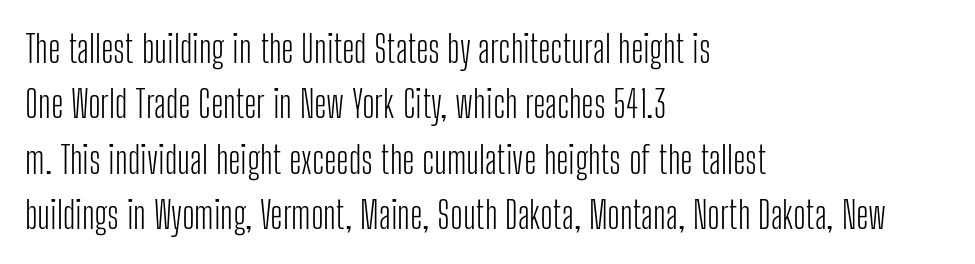
The line texture is even and compact thanks to regular tracking. Has an underline been added? It has not. The passage shown is typed in a proportional face where columns would drift. The lettering holds an erect, upright posture throughout. Vertical stems look standard width or narrower in stroke.
